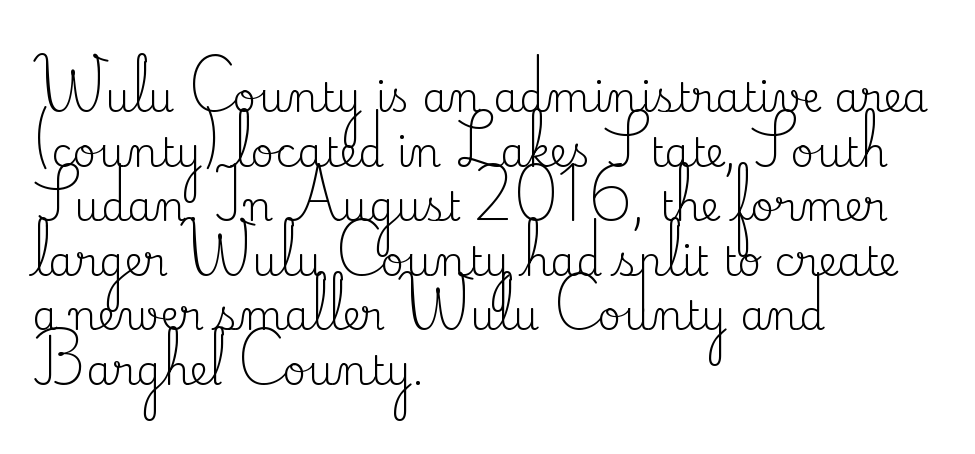
{"serif": "yes", "italic": "no", "bold": "no", "weight": "regular", "width": "normal", "stroke_contrast": "medium", "x_height": "small", "monospaced": "no", "underline": "no", "align": "left", "line_spacing": "normal", "line_spacing_ratio": 1.33, "letter_spacing": "normal", "letter_spacing_em": 0.0, "glyph_px": 41}
